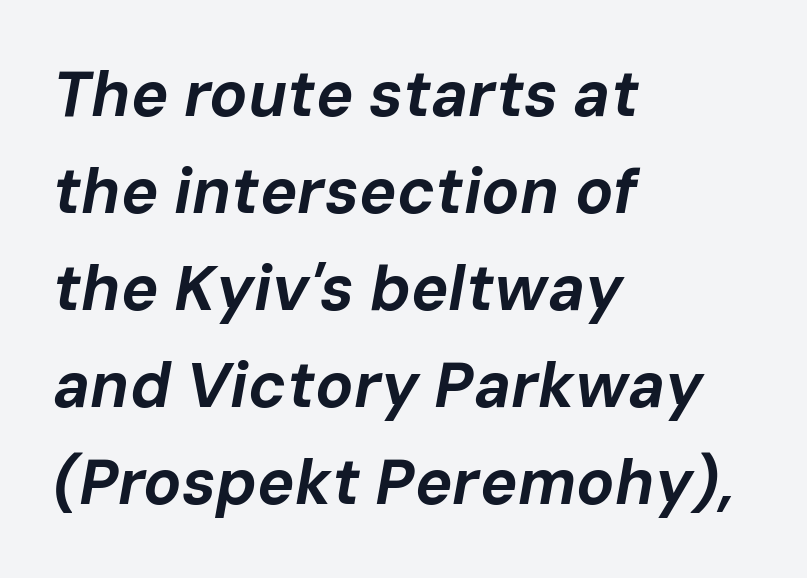
The face used here is rendered with its standard letterfit. Descender tails drop into unmarked territory. The passage shown is typed in a proportional face where columns would drift. The passage shown is emphatically bold. Short and long lines alike share a common starting point at left. The passage shown leans; its letterforms are oblique.
